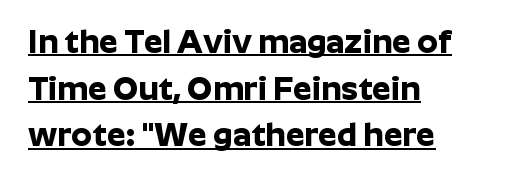
Q: Is the text bold? A: Yes.
Q: Is the text italic (slanted)? A: No, it is upright.
Q: Is the typeface a serif or a sans-serif typeface? A: Sans-serif.
Q: Is the text underlined? A: Yes.
Q: How is the paragraph aligned? A: Left-aligned.
Q: Is the spacing between letters normal or unusually wide? A: Normal.
Q: Is the spacing between lines tight, normal or loose? A: Normal.
Q: Width (condensed, normal, or wide)? A: Normal.
Q: Stroke contrast? A: Low.
Q: x-height? A: Medium.
Q: Monospaced? A: No.
